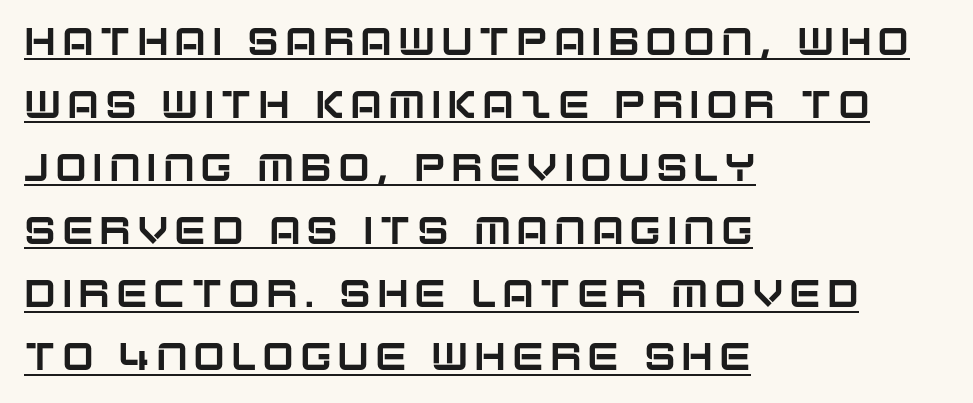
Q: Is the text italic (slanted)? A: No, it is upright.
Q: Is the typeface a serif or a sans-serif typeface? A: Sans-serif.
Q: Is the text underlined? A: Yes.
Q: How is the paragraph aligned? A: Left-aligned.
Q: Is the spacing between lines tight, normal or loose? A: Normal.
Q: Width (condensed, normal, or wide)? A: Normal.
Q: Stroke contrast? A: Low.
Q: x-height? A: Large.
Q: Monospaced? A: No.
